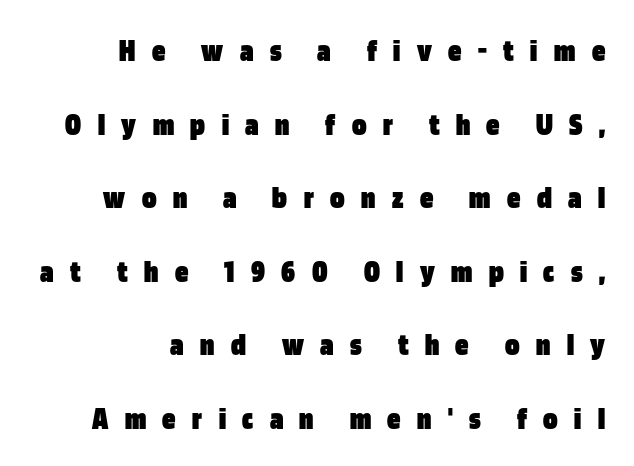
This is heavy type, rendered in bold. Layout note: lines flush right. Rows of type keep a wide berth in the vertical direction. Tracking value appears strongly positive — letters spread wide. It's the straight-up-and-down kind of type.
